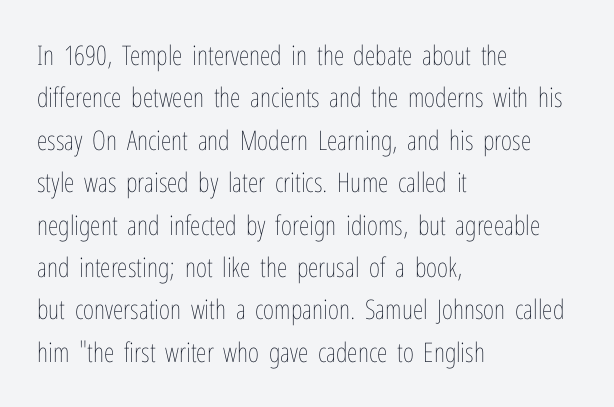
{"italic": "no", "bold": "no", "underline": "no", "align": "left", "line_spacing": "normal", "line_spacing_ratio": 1.57, "letter_spacing": "normal", "letter_spacing_em": 0.0, "glyph_px": 27}
